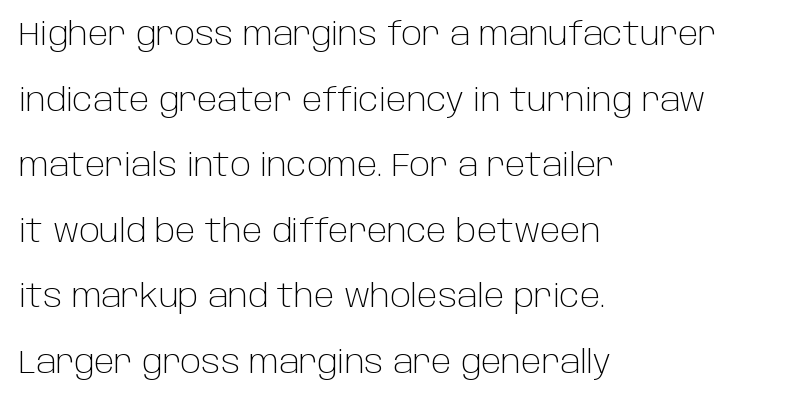
Q: Is the text bold? A: No.
Q: Is the text italic (slanted)? A: No, it is upright.
Q: Is the typeface a serif or a sans-serif typeface? A: Sans-serif.
Q: Is the text underlined? A: No.
Q: How is the paragraph aligned? A: Left-aligned.
Q: Is the spacing between letters normal or unusually wide? A: Normal.
Q: Is the spacing between lines tight, normal or loose? A: Loose.
Q: Width (condensed, normal, or wide)? A: Normal.
Q: Stroke contrast? A: Low.
Q: x-height? A: Large.
Q: Monospaced? A: No.
